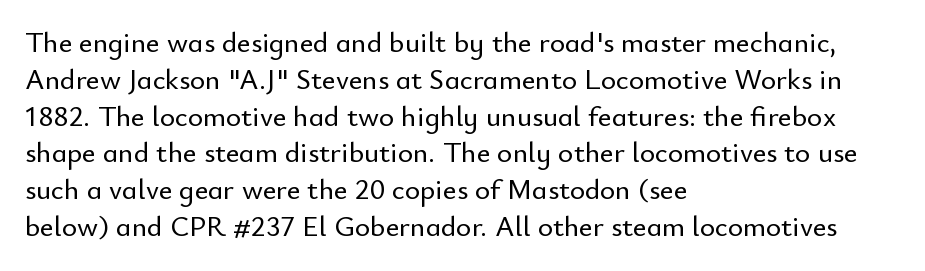
Q: Is the text italic (slanted)? A: No, it is upright.
Q: Is the typeface a serif or a sans-serif typeface? A: Sans-serif.
Q: Is the text underlined? A: No.
Q: How is the paragraph aligned? A: Left-aligned.
Q: Is the spacing between letters normal or unusually wide? A: Normal.
Q: Is the spacing between lines tight, normal or loose? A: Normal.
Q: Width (condensed, normal, or wide)? A: Normal.
Q: Stroke contrast? A: Low.
Q: x-height? A: Small.
Q: Monospaced? A: No.
